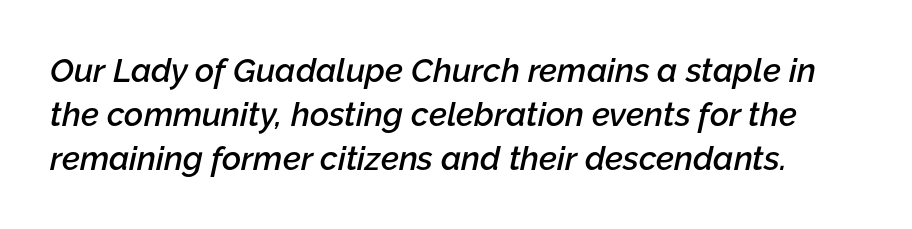
Lines of text with bare space underneath. Caption: standard tracking, unaltered. Notice the strokes are somewhat thickened but not fully heavy: this is a semibold. The face used here has a pronounced slope to its letters.
